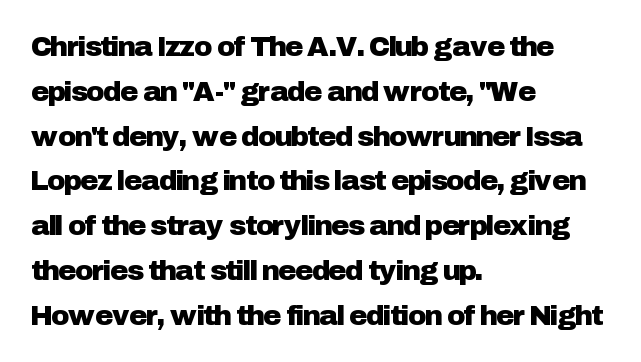
Letterform terminals end flat and unadorned throughout the passage. Here the glyphs are tracked normally, forming tight word shapes. Each row of text sits above clean, open space. Tall strokes in this sample are plumb rather than angled.
